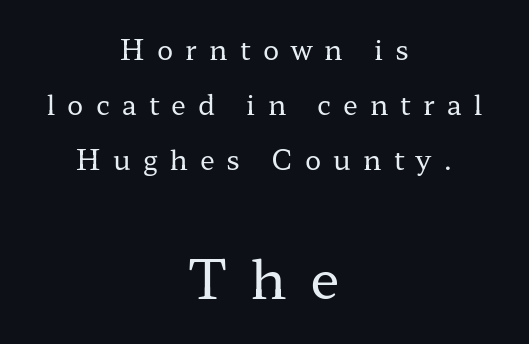
The image shows 54 px regular-weight, wide serif type, upright; set centered, loose line spacing (2.04x), unusually wide letter spacing (+0.45 em), not underlined; the second (bottom) block is 2.0x larger; low stroke contrast and a medium x-height.
